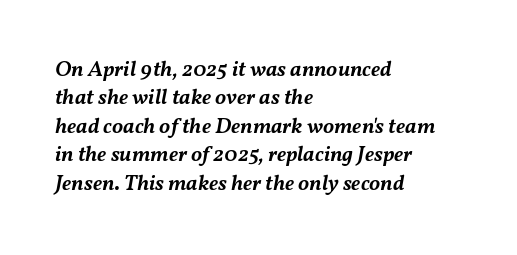
Q: Is the text bold? A: Semi-bold.
Q: Is the text italic (slanted)? A: Yes, it leans right by about 11 degrees.
Q: Is the text underlined? A: No.
Q: How is the paragraph aligned? A: Left-aligned.
Q: Is the spacing between letters normal or unusually wide? A: Normal.
Q: Is the spacing between lines tight, normal or loose? A: Normal.
